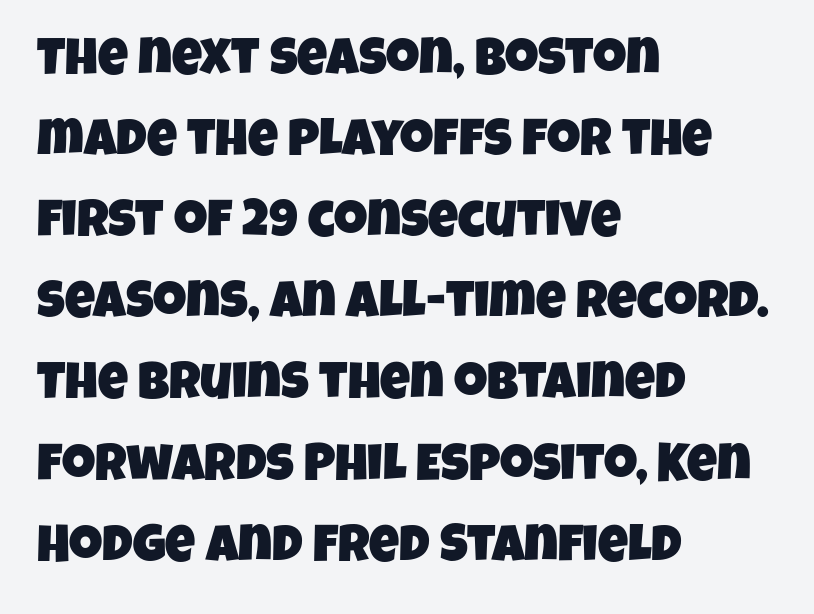
{"serif": "no", "width": "condensed", "stroke_contrast": "low", "x_height": "large", "monospaced": "no", "underline": "no", "align": "left", "line_spacing": "normal", "line_spacing_ratio": 1.56, "letter_spacing": "normal", "letter_spacing_em": 0.0, "glyph_px": 52}
